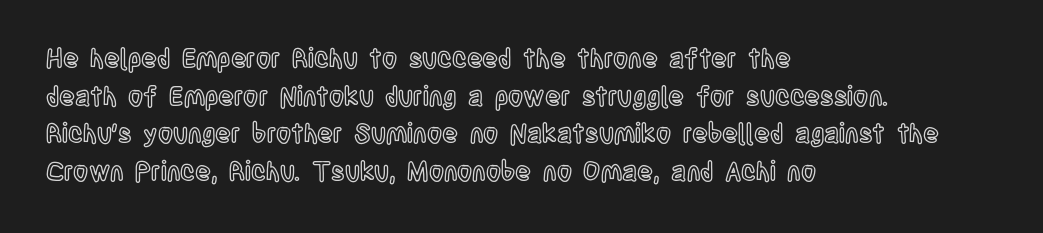
Which margin do the lines hug? The left one — the right edge is uneven. This sample uses plain, unmodified letter spacing. Glance below the letters and you will spot only blank space. Baseline-to-baseline distance is the conventional proportion of letter height.
